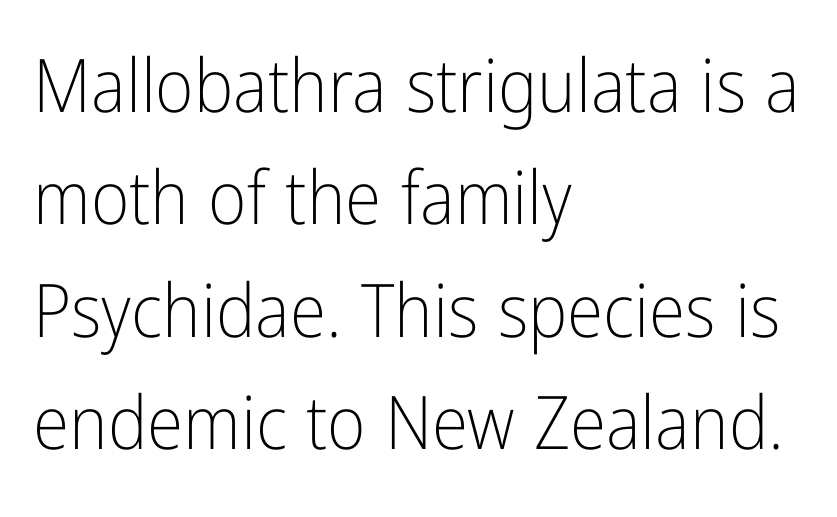
This rendering features lettering with no underline. This is the regular roman posture of the typeface. Each new line begins a customary step beneath the previous one. The face looks like a standard text weight, possibly lighter. Grotesque or geometric, the face here clearly has no serifs. This sample is left-justified, so line endings fall wherever the words run out.
